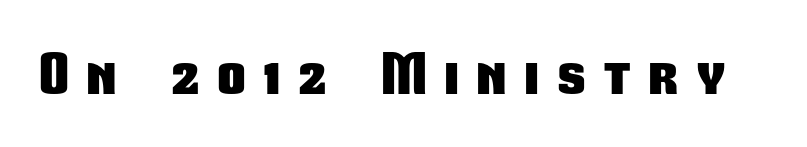
Q: Is the text bold? A: Yes.
Q: Is the typeface a serif or a sans-serif typeface? A: Sans-serif.
Q: Is the text underlined? A: No.
Q: Is the spacing between letters normal or unusually wide? A: Unusually wide.
Q: Width (condensed, normal, or wide)? A: Condensed.
Q: Stroke contrast? A: Low.
Q: x-height? A: Medium.
Q: Monospaced? A: No.
